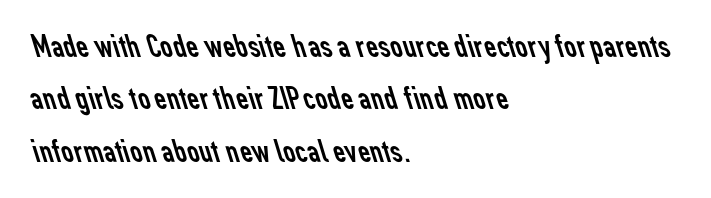
{"serif": "no", "bold": "no", "weight": "regular", "width": "normal", "stroke_contrast": "low", "x_height": "medium", "monospaced": "no", "underline": "no", "align": "left", "line_spacing": "normal", "line_spacing_ratio": 1.54, "letter_spacing": "normal", "letter_spacing_em": 0.0, "glyph_px": 34}
